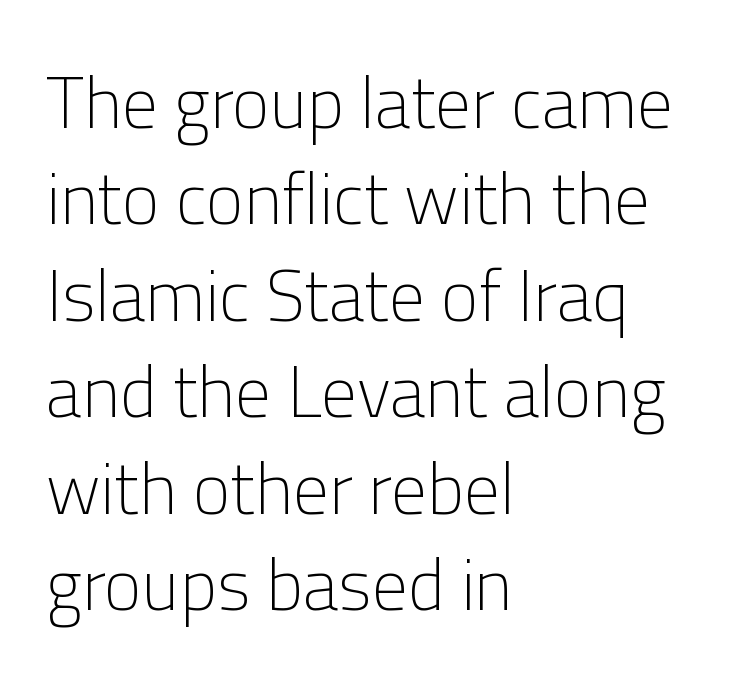
Q: Is the text bold? A: No.
Q: Is the text italic (slanted)? A: No, it is upright.
Q: Is the typeface a serif or a sans-serif typeface? A: Sans-serif.
Q: Is the text underlined? A: No.
Q: How is the paragraph aligned? A: Left-aligned.
Q: Is the spacing between letters normal or unusually wide? A: Normal.
Q: Is the spacing between lines tight, normal or loose? A: Normal.
Q: Width (condensed, normal, or wide)? A: Normal.
Q: Stroke contrast? A: Low.
Q: x-height? A: Medium.
Q: Monospaced? A: No.
